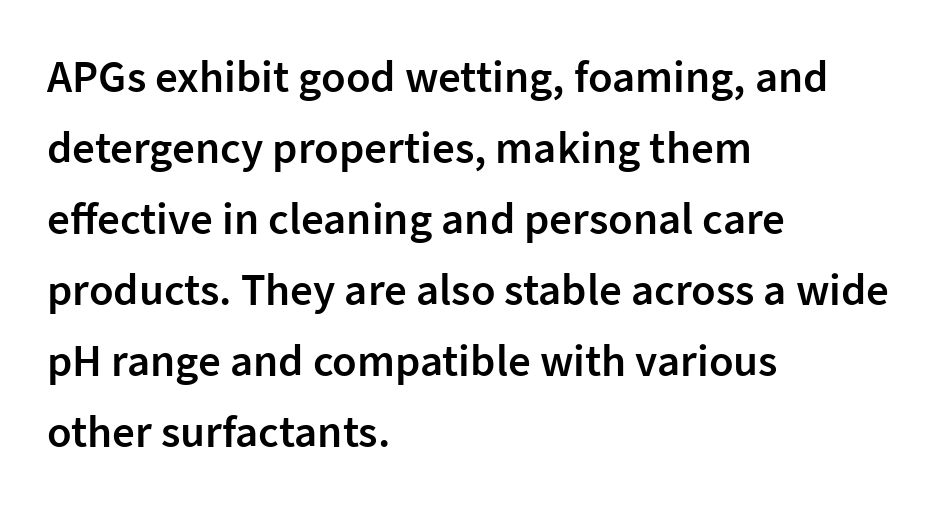
The gaps between neighbouring characters are ordinary and unremarkable. Clear beneath every line of the passage. The face used here is proportionally spaced, like ordinary book or web type. Is the block centered? No — it sits flush against the left margin. Evenly set lines give the paragraph a standard silhouette. Does the type have serifs? No, each stem ends abruptly.
